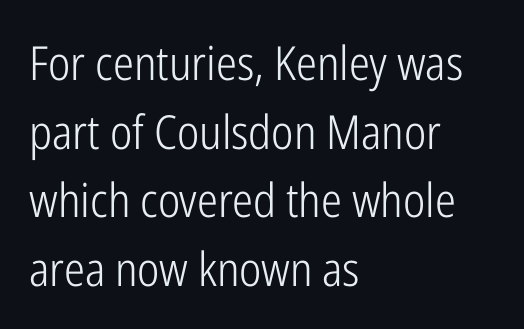
Spacing verdict: proportional, widths tailored to each character. Regarding leading, the lines here are spaced in the standard way. This is not heavy type; no bold has been used. These lines are set flush left with a ragged right edge. The letters stand straight up with perfectly vertical stems.
